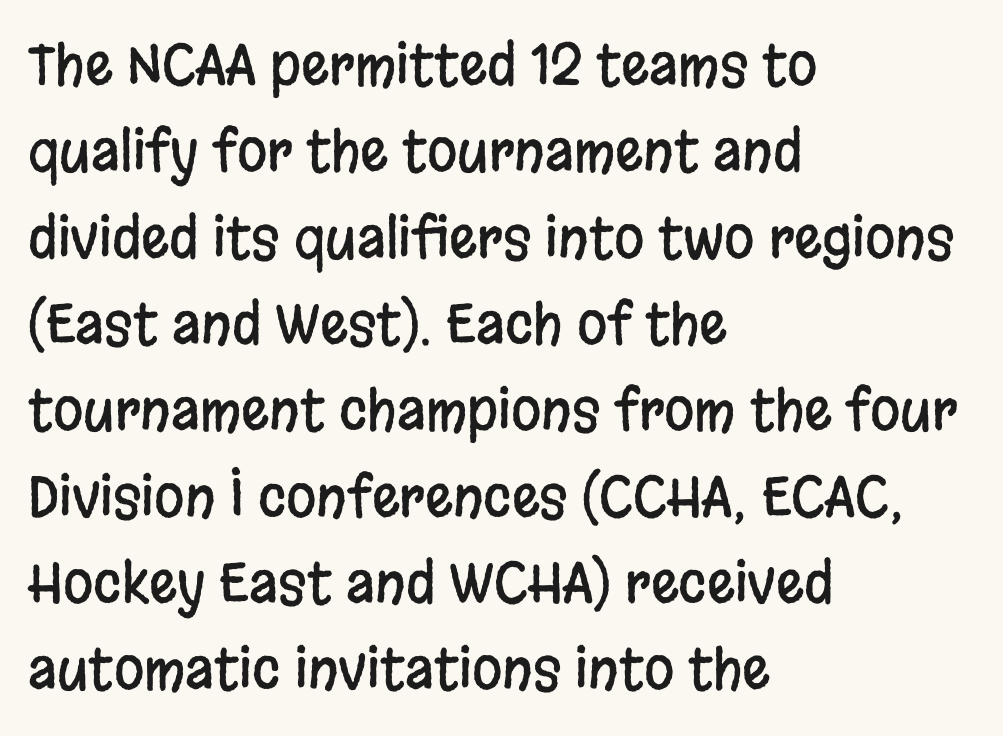
The image shows 55 px condensed sans-serif type, upright; set left-aligned, normal line spacing (1.57x), normal letter spacing, not underlined; low stroke contrast and a large x-height.
